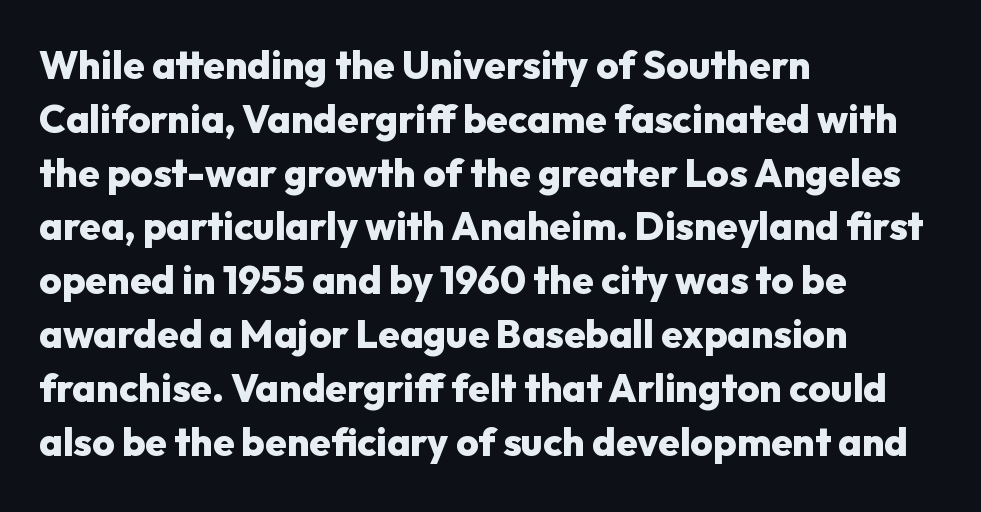
Q: Is the text bold? A: Yes.
Q: Is the text italic (slanted)? A: No, it is upright.
Q: Is the typeface a serif or a sans-serif typeface? A: Sans-serif.
Q: Is the text underlined? A: No.
Q: How is the paragraph aligned? A: Left-aligned.
Q: Is the spacing between letters normal or unusually wide? A: Normal.
Q: Is the spacing between lines tight, normal or loose? A: Normal.
Q: Width (condensed, normal, or wide)? A: Normal.
Q: Stroke contrast? A: Low.
Q: x-height? A: Medium.
Q: Monospaced? A: No.
